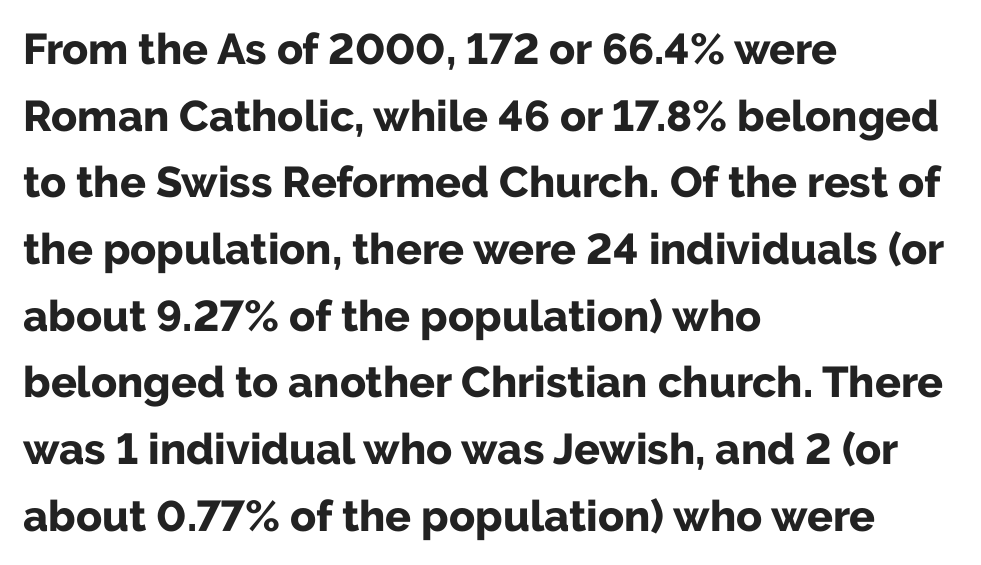
{"serif": "no", "italic": "no", "bold": "yes", "weight": "bold", "width": "normal", "stroke_contrast": "low", "x_height": "medium", "monospaced": "no", "underline": "no", "align": "left", "line_spacing": "normal", "line_spacing_ratio": 1.55, "letter_spacing": "normal", "letter_spacing_em": 0.0, "glyph_px": 43}
